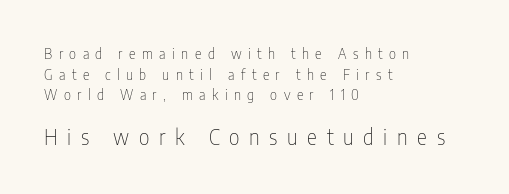
The image shows 21 px text type, upright; set left-aligned, normal line spacing (1.47x), unusually wide letter spacing (+0.46 em), not underlined; the second (bottom) block is 1.5x larger.
